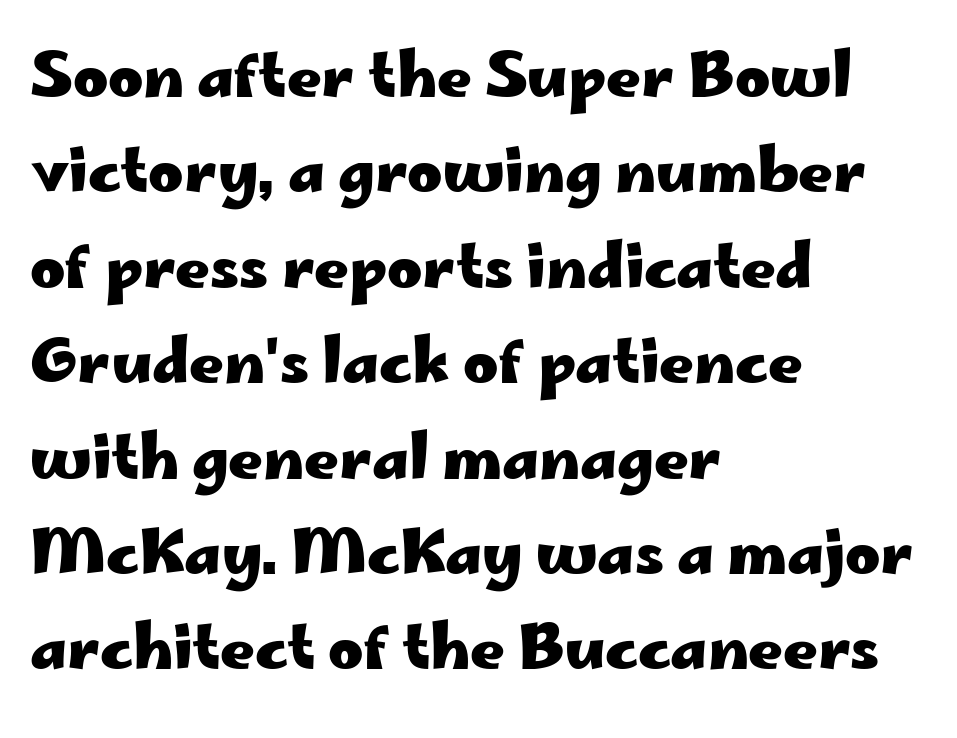
Q: Is the text bold? A: Yes.
Q: Is the text italic (slanted)? A: No, it is upright.
Q: Is the typeface a serif or a sans-serif typeface? A: Sans-serif.
Q: Is the text underlined? A: No.
Q: How is the paragraph aligned? A: Left-aligned.
Q: Is the spacing between letters normal or unusually wide? A: Normal.
Q: Is the spacing between lines tight, normal or loose? A: Normal.
Q: Width (condensed, normal, or wide)? A: Wide.
Q: Stroke contrast? A: Low.
Q: x-height? A: Small.
Q: Monospaced? A: No.
